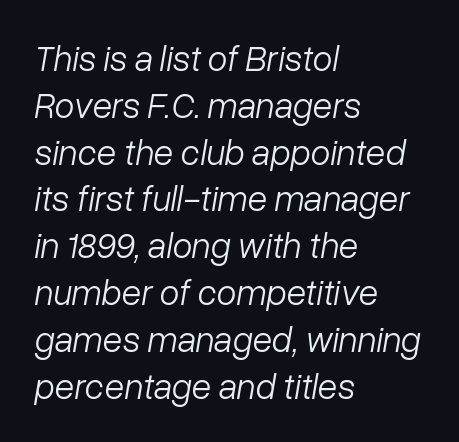
The passage shown leans; its letterforms are oblique. Horizontally, the lines are justified to the leading edge only. The letters advance in unequal steps, a hallmark of proportional type. Horizontal bands of white between lines are of average thickness.
